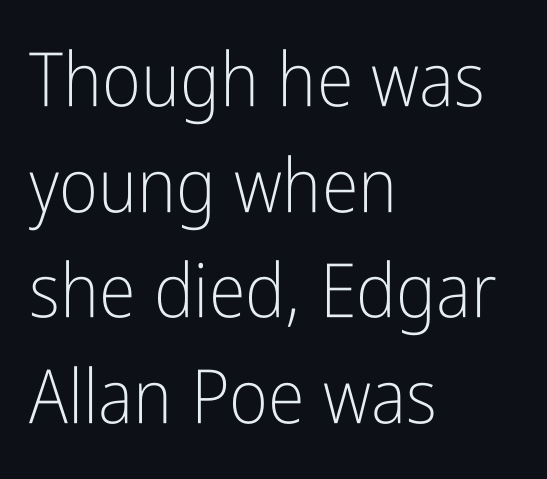
The image shows 75 px light, condensed sans-serif type, upright; set left-aligned, normal line spacing (1.41x), normal letter spacing, not underlined; low stroke contrast and a medium x-height.
